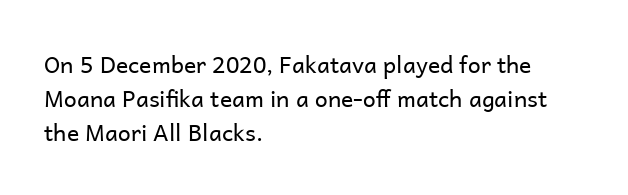
The type sits square on the baseline with zero lean. Stem width sits at or under what a default text font uses. Horizontally, the lines are justified to the leading edge only. This sample keeps an unexceptional amount of space between lines. The space beneath each line is pristine and unruled. There is no visible air inserted between adjacent glyphs.
